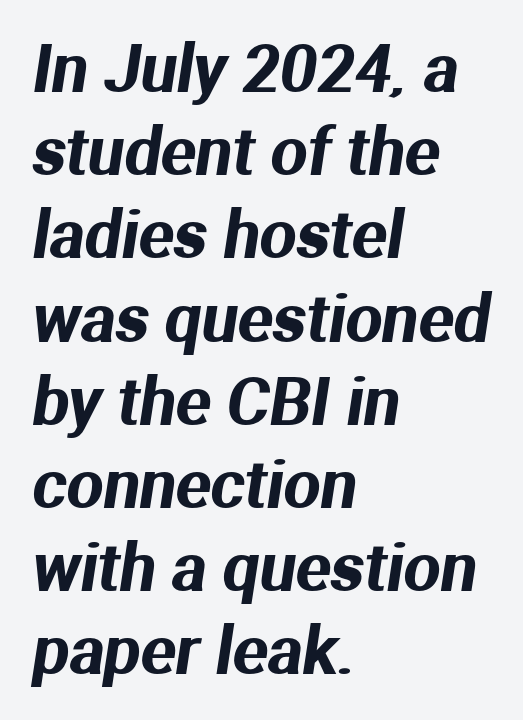
The image shows 65 px sans-serif type; set left-aligned, normal line spacing (1.28x), normal letter spacing, not underlined; medium stroke contrast and a medium x-height.
